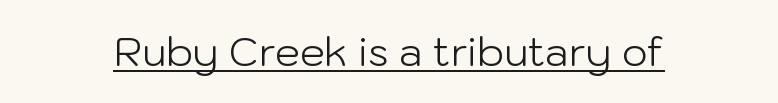
Caption: standard tracking, unaltered. Ordinary non-slanted type is in use. Spacing verdict: proportional, widths tailored to each character. On a weight scale, this lands at 450 or below. This sample carries an underscore along the baseline area. Nothing sits at the stroke ends, so this counts as sans-serif.
